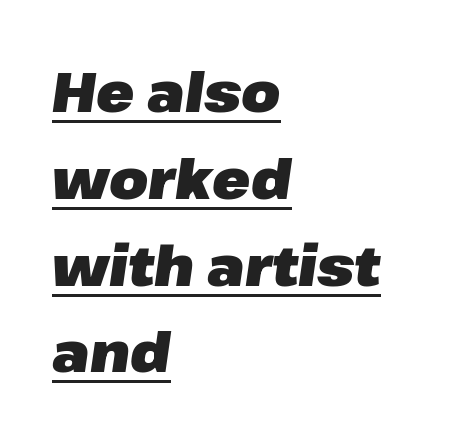
Q: Is the text bold? A: Yes.
Q: Is the text italic (slanted)? A: Yes, it leans right by about 8 degrees.
Q: Is the text underlined? A: Yes.
Q: How is the paragraph aligned? A: Left-aligned.
Q: Is the spacing between letters normal or unusually wide? A: Normal.
Q: Is the spacing between lines tight, normal or loose? A: Normal.
Q: Width (condensed, normal, or wide)? A: Normal.
Q: Stroke contrast? A: Low.
Q: x-height? A: Medium.
Q: Monospaced? A: No.
